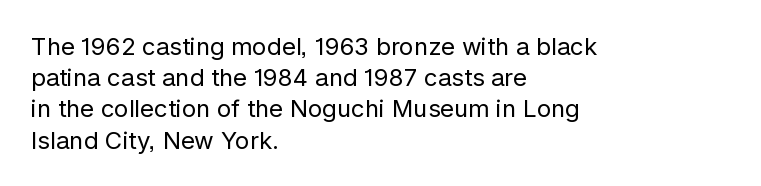
Q: Is the text bold? A: No.
Q: Is the text italic (slanted)? A: No, it is upright.
Q: Is the text underlined? A: No.
Q: How is the paragraph aligned? A: Left-aligned.
Q: Is the spacing between letters normal or unusually wide? A: Normal.
Q: Is the spacing between lines tight, normal or loose? A: Normal.
